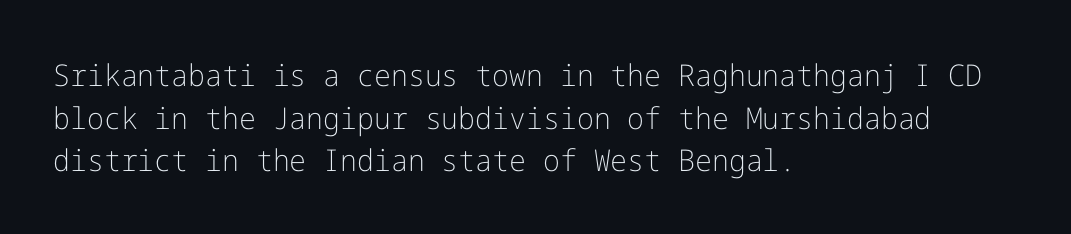
{"serif": "no", "italic": "no", "bold": "no", "weight": "light", "width": "normal", "stroke_contrast": "low", "x_height": "medium", "underline": "no", "align": "left", "line_spacing": "normal", "line_spacing_ratio": 1.42, "letter_spacing": "normal", "letter_spacing_em": 0.0, "glyph_px": 30}
